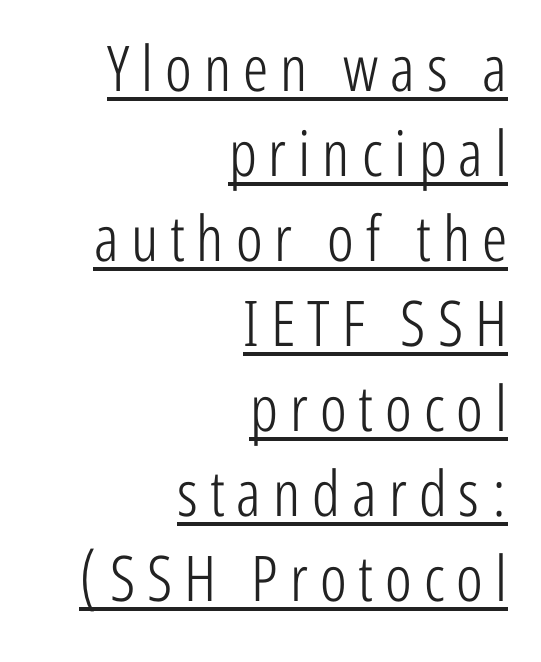
You can see a thin bar hugging the bottom of the glyphs. Vertical stems look standard width or narrower in stroke. The lettering stays uniformly vertical, giving the passage a roman look. The rendering shows plain stroke endings on the letterforms — a sans-serif design. Compared with a flush-left layout, this one pins lines to the opposite, right side.
